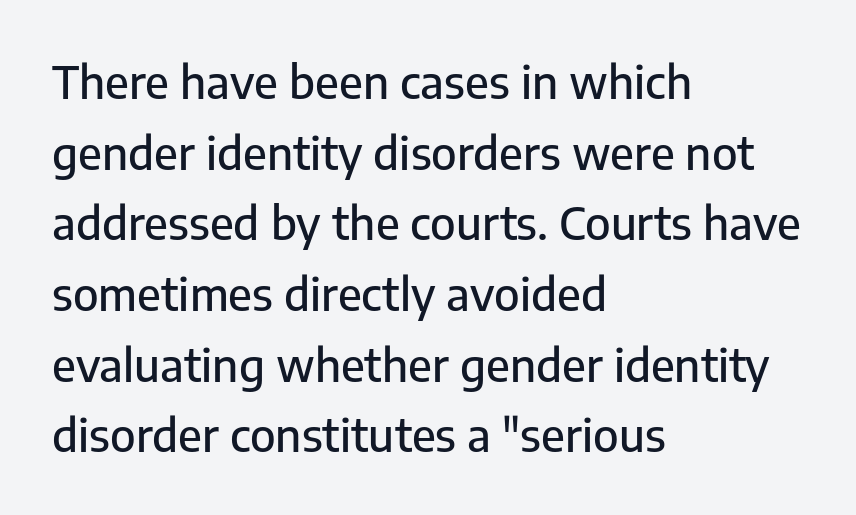
The lines in this sample share a left origin and differ only in where they stop. Descender tails drop into unmarked territory. The line texture is even and compact thanks to regular tracking. Regarding serifs, this sample does without them. Honestly, the row spacing looks completely unremarkable.
